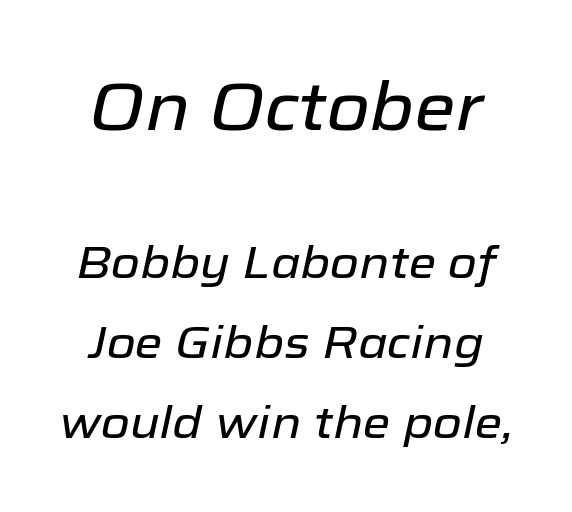
The letters sit at their default tracking, neither squeezed nor spread. Italic: yes, the glyphs are oblique. Words float on clear page, feet unadorned. Each letter keeps its own natural width here, so spacing adapts to shape. Here the first block reads like a headline and the second like body copy.
